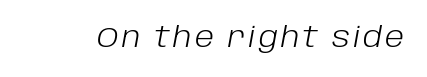
{"italic": "yes", "lean": "right", "slant_degrees": 10, "bold": "no", "weight": "light", "width": "normal", "stroke_contrast": "low", "x_height": "large", "monospaced": "no", "underline": "no", "glyph_px": 29}
